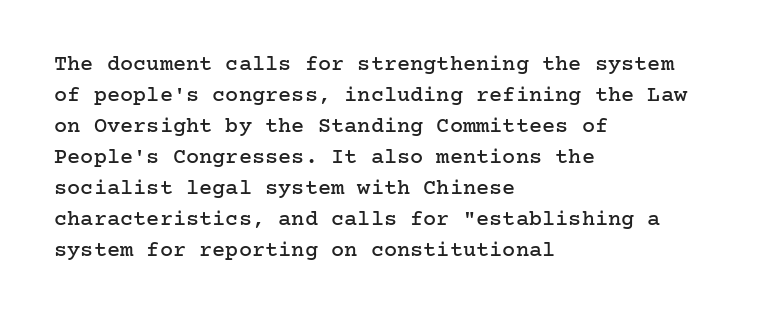
{"italic": "no", "underline": "no", "align": "left", "line_spacing": "normal", "line_spacing_ratio": 1.41, "letter_spacing": "normal", "letter_spacing_em": 0.0, "glyph_px": 22}
